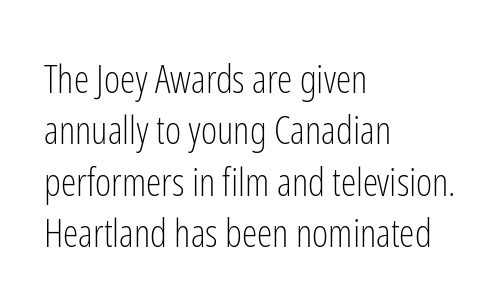
Q: Is the text bold? A: No.
Q: Is the text italic (slanted)? A: No, it is upright.
Q: Is the typeface a serif or a sans-serif typeface? A: Sans-serif.
Q: Is the text underlined? A: No.
Q: How is the paragraph aligned? A: Left-aligned.
Q: Is the spacing between letters normal or unusually wide? A: Normal.
Q: Is the spacing between lines tight, normal or loose? A: Normal.
Q: Width (condensed, normal, or wide)? A: Condensed.
Q: Stroke contrast? A: Low.
Q: x-height? A: Medium.
Q: Monospaced? A: No.
